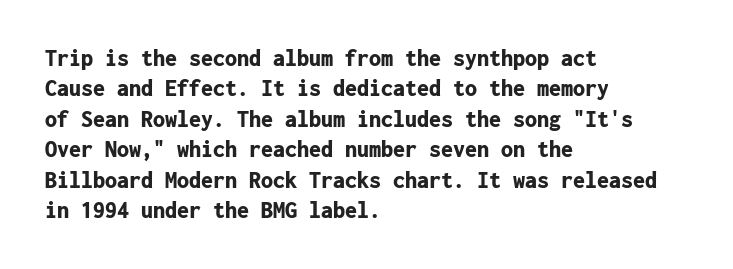
{"italic": "no", "bold": "yes", "underline": "no", "align": "left", "line_spacing": "normal", "line_spacing_ratio": 1.27, "letter_spacing": "normal", "letter_spacing_em": 0.0, "glyph_px": 24}
